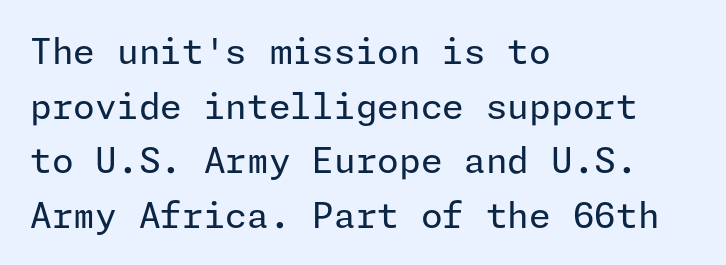
The foot of each line stays bare and open. Evenly set lines give the paragraph a standard silhouette. Tracking value appears to be zero — textbook default spacing. The rag falls on the right side of this text block. No heavy texture on the line: the type isn't bold. These lines are composed in type without serifs.
